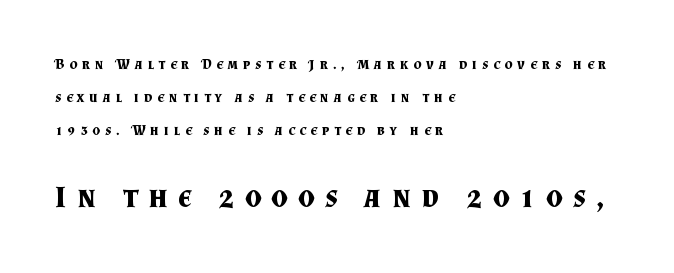
If you drew a line through each stem, it would be perfectly vertical. Display-style spreading of the glyphs; the letterfit is very open. The lines are quadded left. Note: smaller setting up top, larger setting below. The foot of each line stays bare and open. Interline gaps are noticeably wide in this sample.
